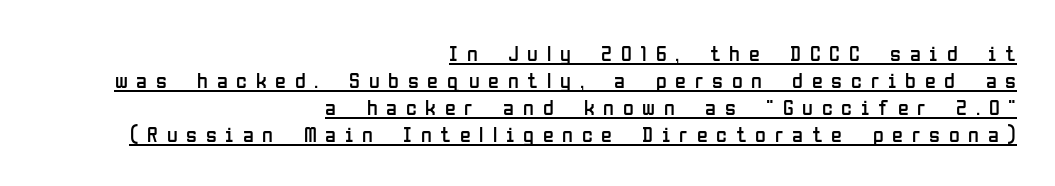
Q: Is the text bold? A: No.
Q: Is the text italic (slanted)? A: No, it is upright.
Q: Is the text underlined? A: Yes.
Q: How is the paragraph aligned? A: Right-aligned.
Q: Is the spacing between letters normal or unusually wide? A: Unusually wide.
